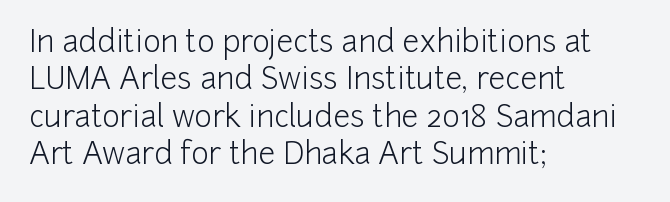
{"serif": "no", "italic": "no", "bold": "no", "weight": "light", "width": "normal", "stroke_contrast": "low", "x_height": "medium", "monospaced": "no", "underline": "no", "align": "left", "line_spacing": "normal", "line_spacing_ratio": 1.25, "letter_spacing": "normal", "letter_spacing_em": 0.0, "glyph_px": 30}
